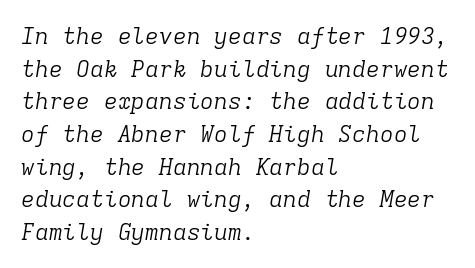
Q: Is the text bold? A: No.
Q: Is the text italic (slanted)? A: Yes, it leans right by about 9 degrees.
Q: Is the text underlined? A: No.
Q: How is the paragraph aligned? A: Left-aligned.
Q: Is the spacing between letters normal or unusually wide? A: Normal.
Q: Is the spacing between lines tight, normal or loose? A: Normal.
